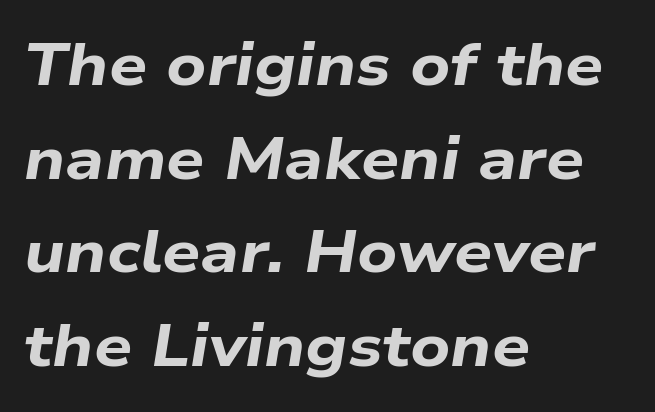
{"italic": "yes", "lean": "right", "slant_degrees": 9, "bold": "yes", "weight": "bold", "width": "wide", "stroke_contrast": "low", "x_height": "medium", "monospaced": "no", "underline": "no", "align": "left", "line_spacing": "normal", "line_spacing_ratio": 1.56, "letter_spacing": "normal", "letter_spacing_em": 0.0, "glyph_px": 60}
